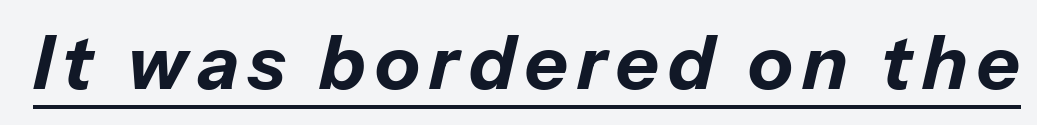
{"italic": "yes", "lean": "right", "slant_degrees": 13, "bold": "yes", "weight": "bold", "width": "normal", "stroke_contrast": "low", "x_height": "medium", "monospaced": "no", "underline": "yes", "glyph_px": 74}
